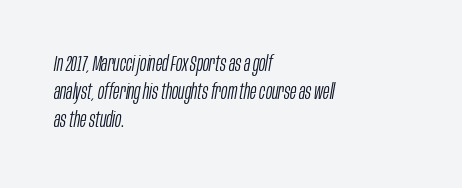
Q: Is the text bold? A: No.
Q: Is the text italic (slanted)? A: Yes, it leans right by about 10 degrees.
Q: Is the text underlined? A: No.
Q: How is the paragraph aligned? A: Left-aligned.
Q: Is the spacing between letters normal or unusually wide? A: Normal.
Q: Is the spacing between lines tight, normal or loose? A: Normal.
